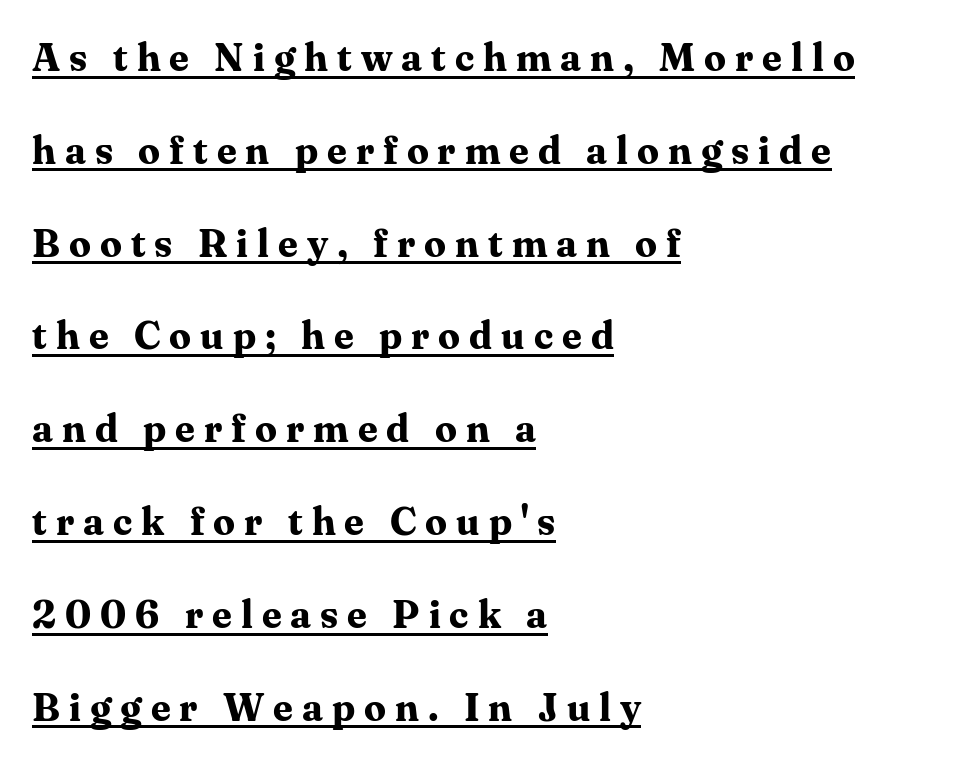
{"serif": "yes", "italic": "no", "bold": "yes", "weight": "bold", "width": "normal", "stroke_contrast": "medium", "x_height": "medium", "monospaced": "no", "underline": "yes", "align": "left", "line_spacing": "loose", "line_spacing_ratio": 2.38, "letter_spacing": "wide", "letter_spacing_em": 0.23, "glyph_px": 39}
